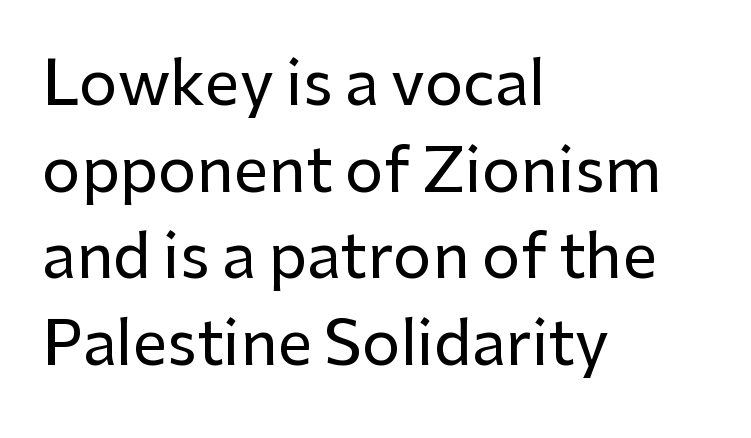
{"serif": "no", "italic": "no", "width": "normal", "stroke_contrast": "low", "x_height": "medium", "monospaced": "no", "underline": "no", "align": "left", "line_spacing": "normal", "line_spacing_ratio": 1.42, "letter_spacing": "normal", "letter_spacing_em": 0.0, "glyph_px": 61}
